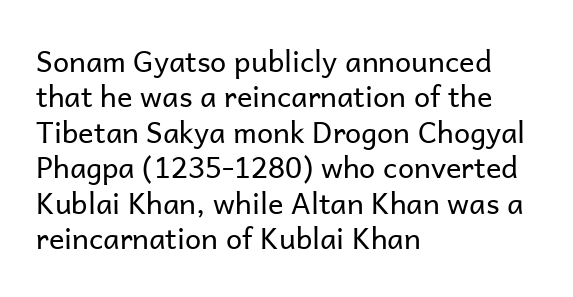
The image shows 29 px regular-weight sans-serif type, upright; set left-aligned, line spacing 1.22x, normal letter spacing, not underlined; low stroke contrast and a medium x-height.
